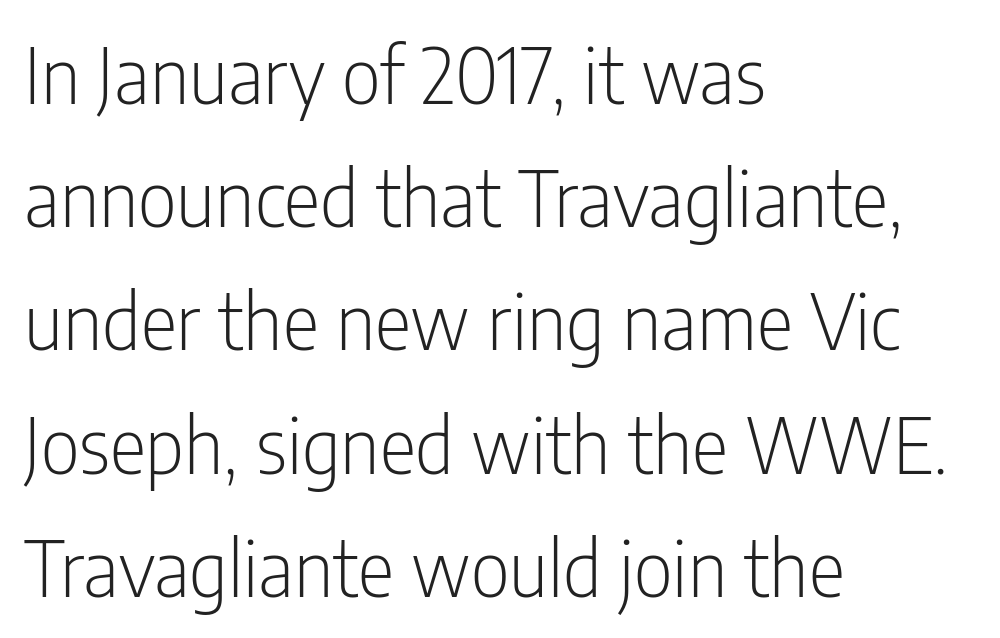
The image shows 77 px light, condensed sans-serif type, upright; set left-aligned, normal line spacing (1.6x), normal letter spacing, not underlined; low stroke contrast and a medium x-height.
